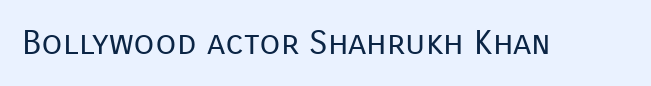
{"serif": "no", "italic": "no", "bold": "no", "weight": "regular", "width": "normal", "stroke_contrast": "low", "x_height": "medium", "monospaced": "no", "underline": "no", "letter_spacing": "normal", "letter_spacing_em": 0.0, "glyph_px": 34}
